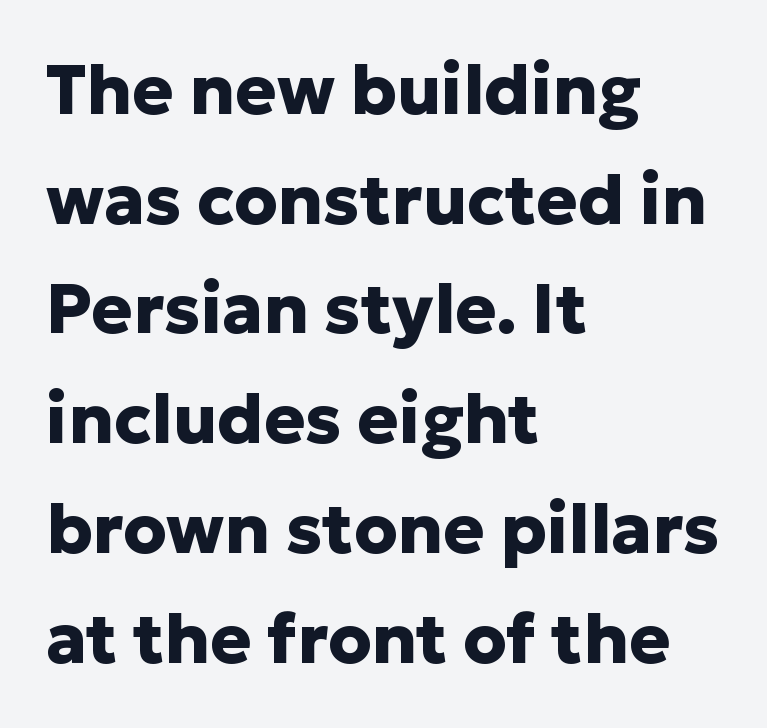
The rendering uses a bold face; every stroke is thick and dark. Honestly, the letter spacing is just normal — you wouldn't notice it. Letterform terminals end flat and unadorned throughout the passage. Line starts are locked; line ends wander.
